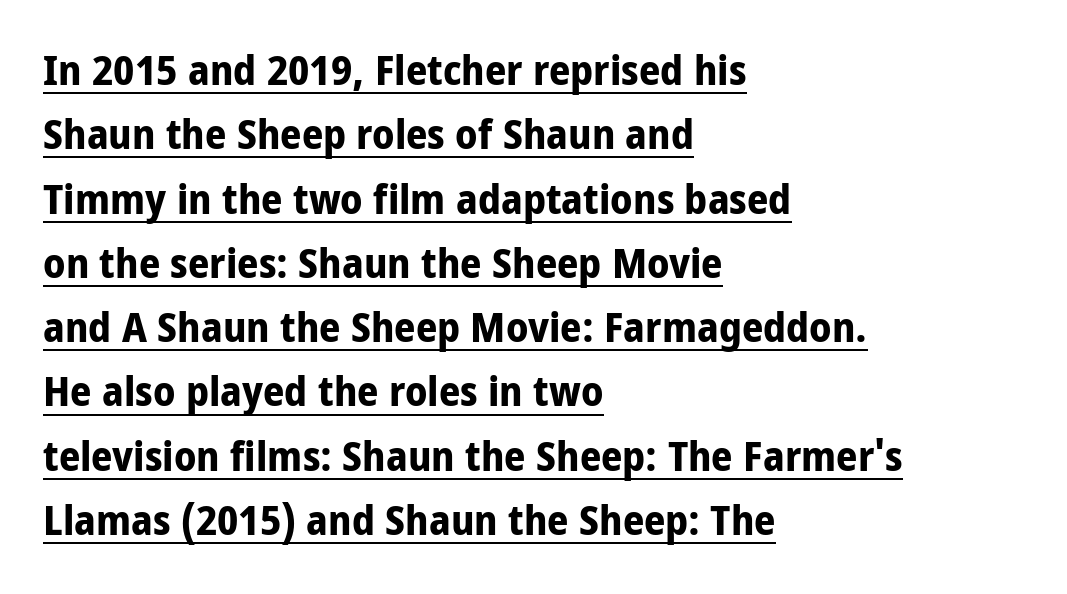
The image shows 42 px bold, condensed sans-serif type, upright; set left-aligned, normal line spacing (1.53x), normal letter spacing, underlined; low stroke contrast and a large x-height.
